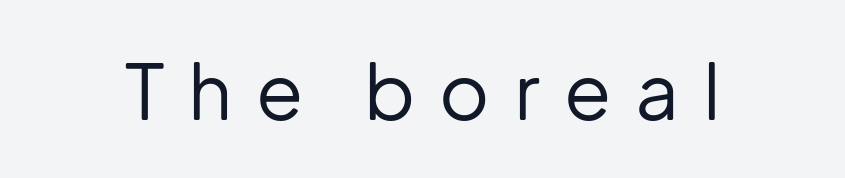
The image shows 77 px regular-weight sans-serif type, upright; set unusually wide letter spacing (+0.31 em), not underlined; low stroke contrast and a medium x-height.
